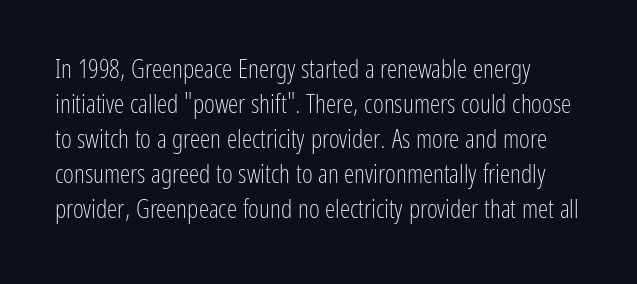
{"italic": "no", "bold": "no", "underline": "no", "line_spacing": "normal", "line_spacing_ratio": 1.35, "letter_spacing": "normal", "letter_spacing_em": 0.0, "glyph_px": 26}
